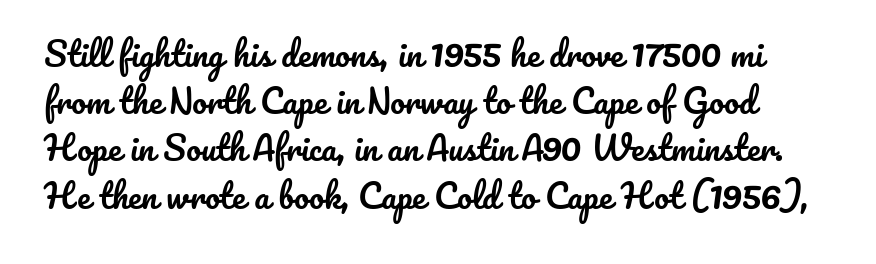
The letters advance in unequal steps, a hallmark of proportional type. These lines keep a tight, regular rhythm from letter to letter. Unmarked baselines from the first word to the last. Regular leading.
